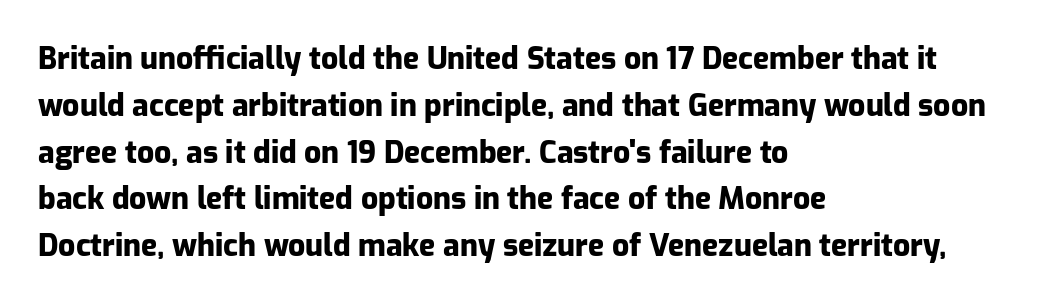
Q: Is the text bold? A: Yes.
Q: Is the text italic (slanted)? A: No, it is upright.
Q: Is the typeface a serif or a sans-serif typeface? A: Sans-serif.
Q: Is the text underlined? A: No.
Q: How is the paragraph aligned? A: Left-aligned.
Q: Is the spacing between letters normal or unusually wide? A: Normal.
Q: Is the spacing between lines tight, normal or loose? A: Normal.
Q: Width (condensed, normal, or wide)? A: Normal.
Q: Stroke contrast? A: Low.
Q: x-height? A: Medium.
Q: Monospaced? A: No.
